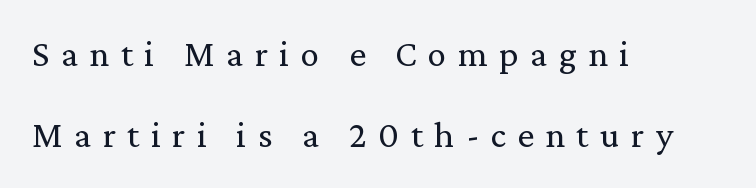
The letterforms stand isolated, each surrounded by extra space. Unlike italic type, these characters show no tilt at all. Unmarked baselines from the first word to the last. Line spacing here is loose.
